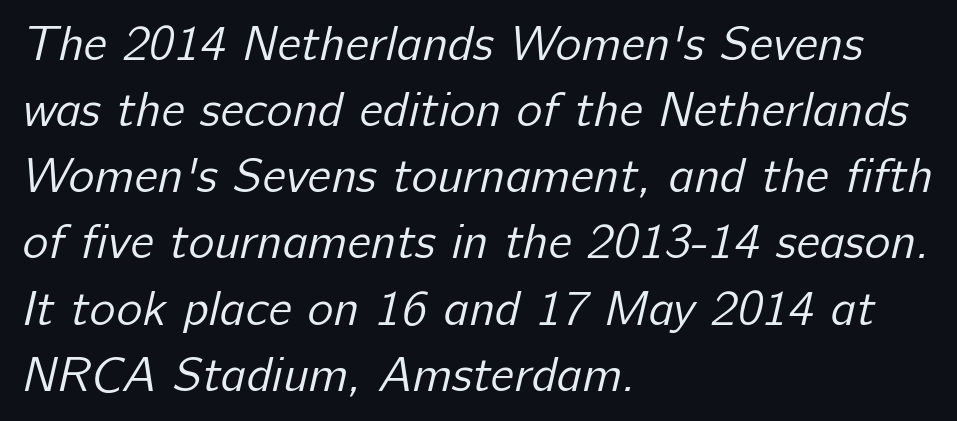
Alignment: flush left. Quick note: underline off. Heaviness? Minimal to ordinary, like unemphasized prose. The passage shown is typed in a proportional face where columns would drift. These lines keep a tight, regular rhythm from letter to letter.
